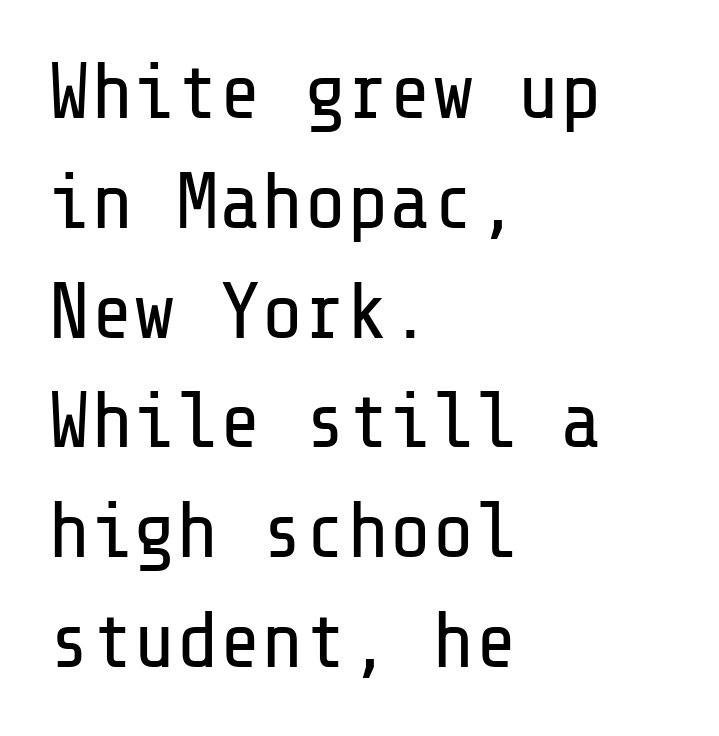
Q: Is the text bold? A: No.
Q: Is the text italic (slanted)? A: No, it is upright.
Q: Is the typeface a serif or a sans-serif typeface? A: Sans-serif.
Q: Is the text underlined? A: No.
Q: How is the paragraph aligned? A: Left-aligned.
Q: Is the spacing between letters normal or unusually wide? A: Normal.
Q: Is the spacing between lines tight, normal or loose? A: Normal.
Q: Width (condensed, normal, or wide)? A: Normal.
Q: Stroke contrast? A: Low.
Q: x-height? A: Medium.
